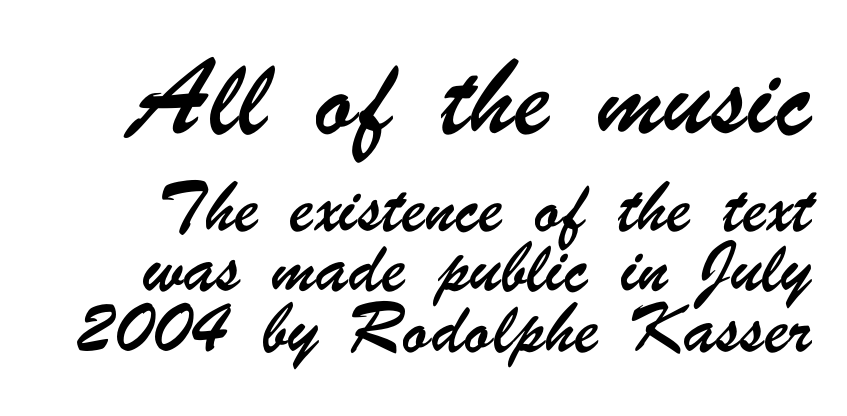
The baseline area is clear. This sample has the flowing, uneven cadence of proportional lettering. Stroke terminals: plain, sans-serif. Compared with typical paragraphs, the rows here are farther apart. This sample uses plain, unmodified letter spacing. Scale decreases going downward across the two blocks.
